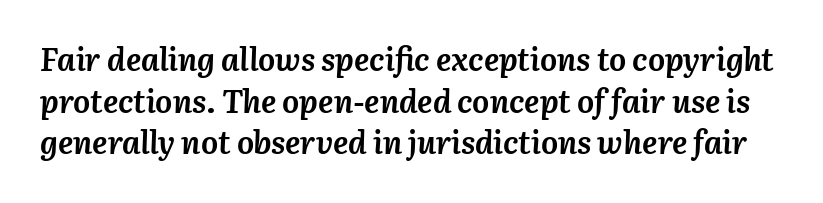
{"italic": "yes", "lean": "right", "slant_degrees": 3, "bold": "yes", "weight": "semibold", "width": "normal", "stroke_contrast": "medium", "x_height": "medium", "monospaced": "no", "underline": "no", "line_spacing": "normal", "line_spacing_ratio": 1.3, "letter_spacing": "normal", "letter_spacing_em": 0.0, "glyph_px": 32}
